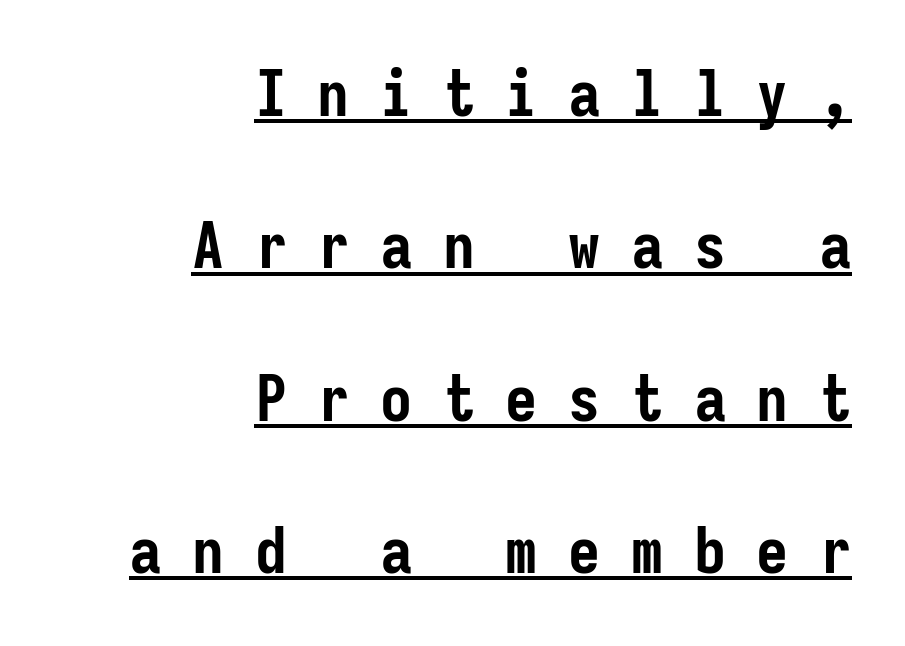
The image shows 64 px semibold, condensed sans-serif type, upright, monospaced; set right-aligned, loose line spacing (2.38x), unusually wide letter spacing (+0.48 em), underlined; low stroke contrast and a medium x-height.
